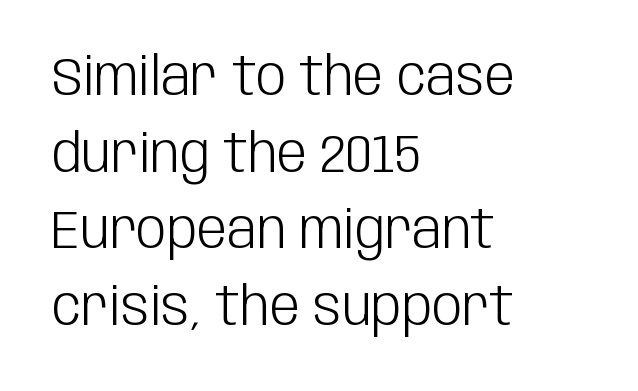
One glance says typical: line gaps are just what's usual. This rendering uses left alignment, leaving the right contour irregular. Proportional: the letters do not fall into vertical columns. Clear beneath every line of the passage. Short note: letters normally spaced.
